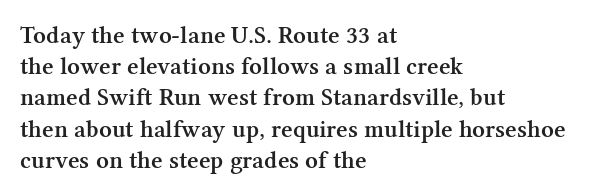
The image shows 25 px text type, upright; set left-aligned, normal line spacing (1.25x), normal letter spacing, not underlined.
